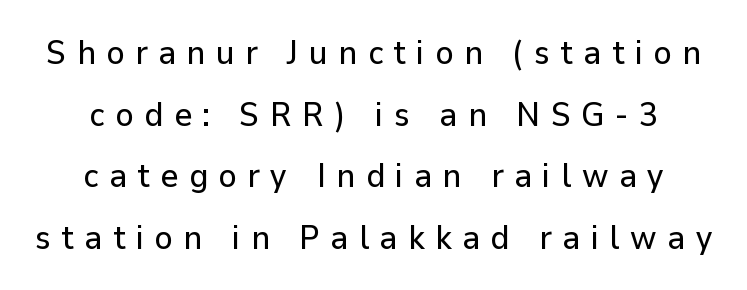
The image shows 34 px sans-serif type, upright; set centered, line spacing 1.81x, unusually wide letter spacing (+0.31 em), not underlined; low stroke contrast and a medium x-height.
